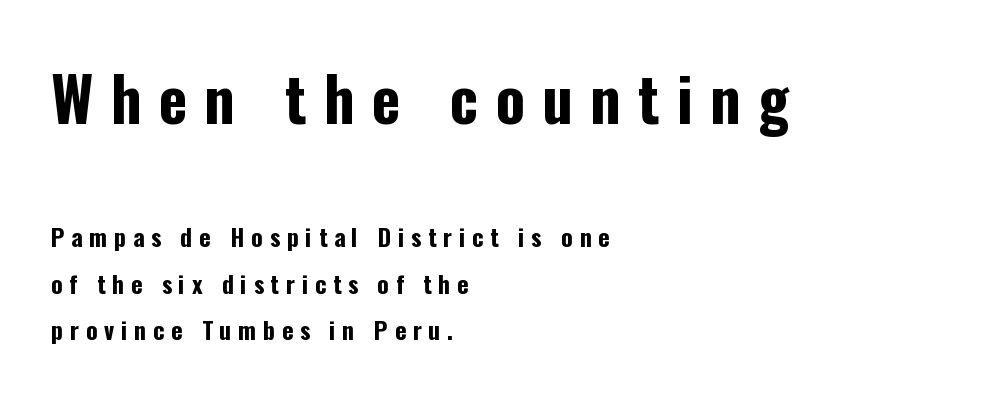
{"serif": "no", "italic": "no", "bold": "yes", "weight": "bold", "width": "condensed", "stroke_contrast": "low", "x_height": "medium", "monospaced": "no", "underline": "no", "align": "left", "line_spacing": "loose", "line_spacing_ratio": 1.94, "letter_spacing": "wide", "letter_spacing_em": 0.28, "larger_block": "first", "size_ratio": 2.54, "glyph_px": 61}
